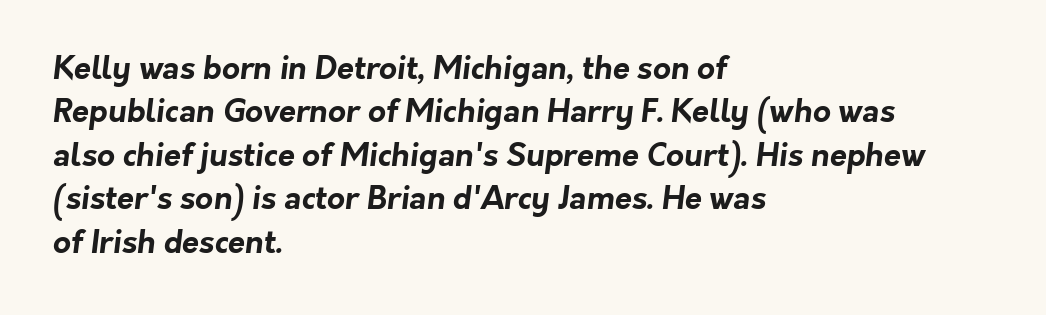
The image shows 31 px bold sans-serif type; set left-aligned, normal line spacing (1.4x), normal letter spacing, not underlined; low stroke contrast and a medium x-height.
